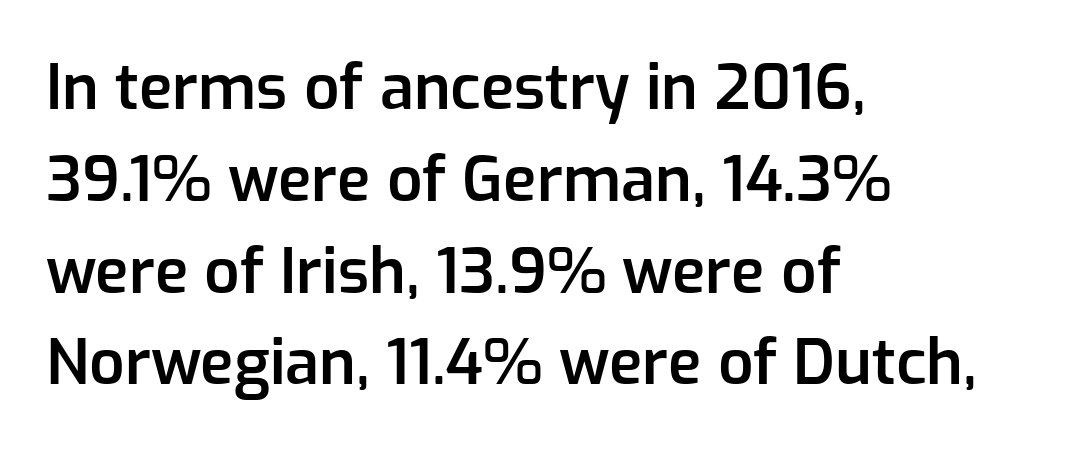
Q: Is the text bold? A: Semi-bold.
Q: Is the text italic (slanted)? A: No, it is upright.
Q: Is the typeface a serif or a sans-serif typeface? A: Sans-serif.
Q: Is the text underlined? A: No.
Q: How is the paragraph aligned? A: Left-aligned.
Q: Is the spacing between letters normal or unusually wide? A: Normal.
Q: Is the spacing between lines tight, normal or loose? A: Normal.
Q: Width (condensed, normal, or wide)? A: Normal.
Q: Stroke contrast? A: Low.
Q: x-height? A: Medium.
Q: Monospaced? A: No.
